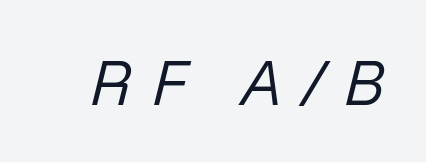
Q: Is the text bold? A: No.
Q: Is the text italic (slanted)? A: Yes, it leans right by about 14 degrees.
Q: Is the text underlined? A: No.
Q: Is the spacing between letters normal or unusually wide? A: Unusually wide.
Q: Width (condensed, normal, or wide)? A: Normal.
Q: Stroke contrast? A: Low.
Q: x-height? A: Medium.
Q: Monospaced? A: No.
